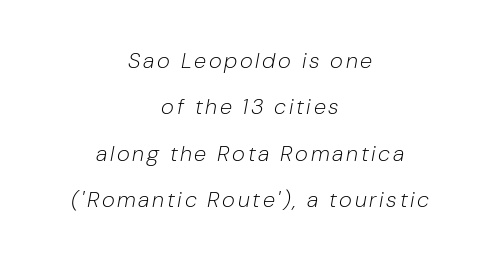
Slant detected: the letters are inclined. Students, observe: this is what heavily led, spacious text looks like. Plain, unruled lines of type. Neither beginnings nor endings align; midpoints do. Each stroke keeps to a modest, everyday thickness or less.
